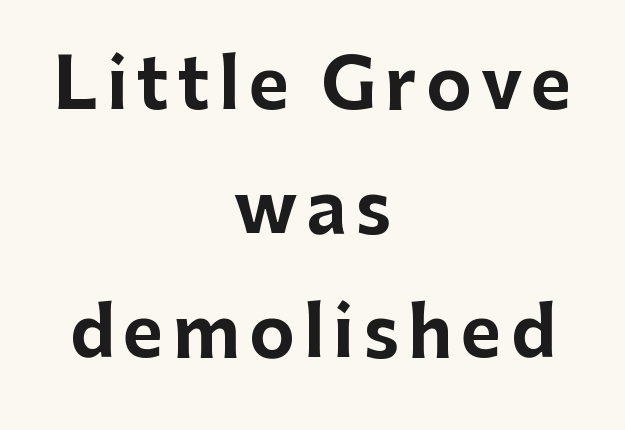
Typesetter's note: full bold, strokes at maximum text heaviness. Ordinary non-slanted type is in use. Here the designer chose a conventional face with non-uniform glyph widths. Note: no serifs on the glyphs. Rule under the text: the space is simply empty. Centered paragraph, ragged on both sides.
